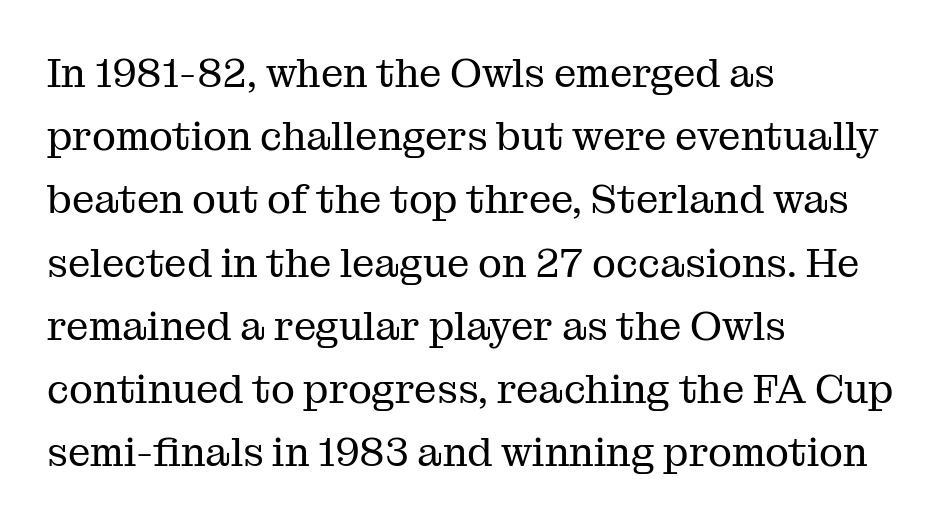
{"serif": "yes", "italic": "no", "bold": "no", "weight": "regular", "width": "normal", "stroke_contrast": "medium", "x_height": "medium", "monospaced": "no", "underline": "no", "align": "left", "line_spacing": "normal", "line_spacing_ratio": 1.58, "letter_spacing": "normal", "letter_spacing_em": 0.0, "glyph_px": 40}
